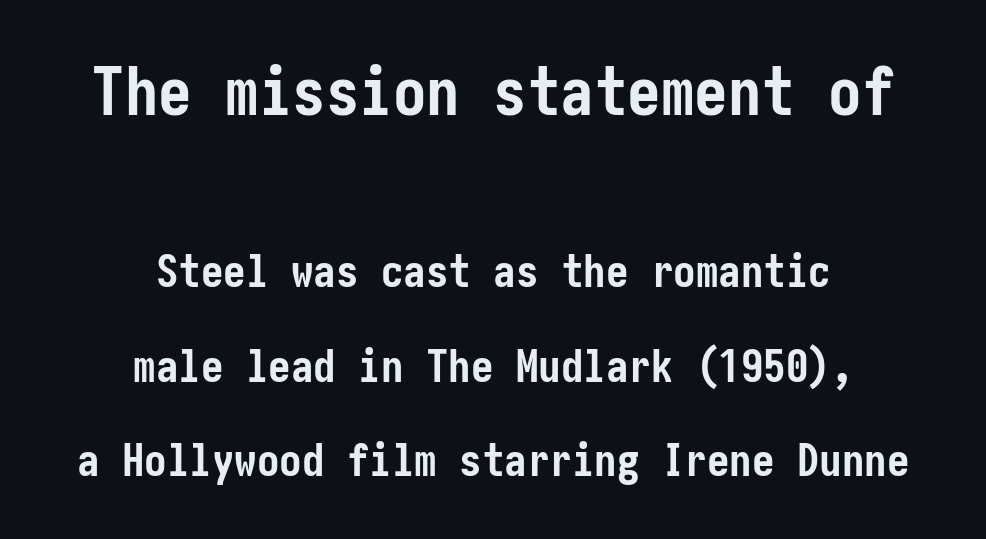
Typographically, this falls in the sans-serif category. Pretty heavy lettering here — definitely bold. A typesetter would call this zero additional tracking. Only glyphs here, with clear space below each row. The composition opens big and finishes small.
